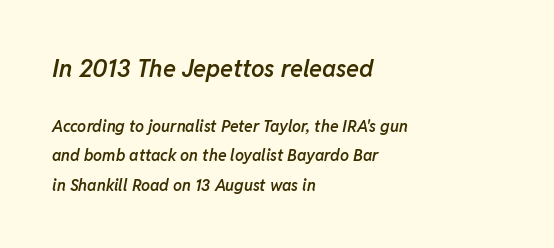
The image shows 24 px text type, italic (leaning right); set left-aligned, line spacing 1.83x, normal letter spacing, not underlined; the first (top) block is 1.5x larger.
